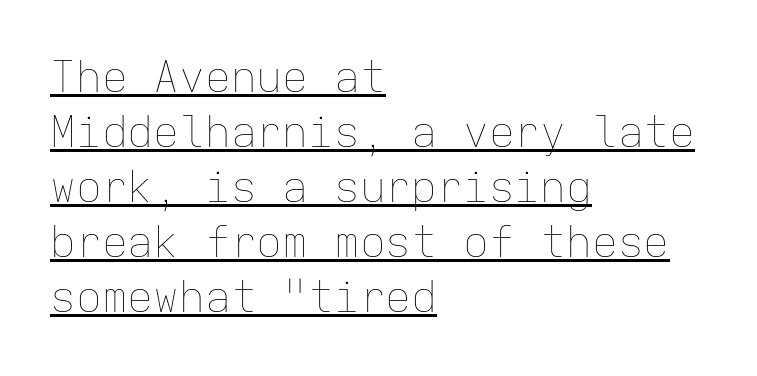
{"italic": "no", "bold": "no", "weight": "thin", "width": "normal", "stroke_contrast": "low", "x_height": "medium", "monospaced": "yes", "underline": "yes", "align": "left", "line_spacing": "normal", "line_spacing_ratio": 1.28, "letter_spacing": "normal", "letter_spacing_em": 0.0, "glyph_px": 43}
